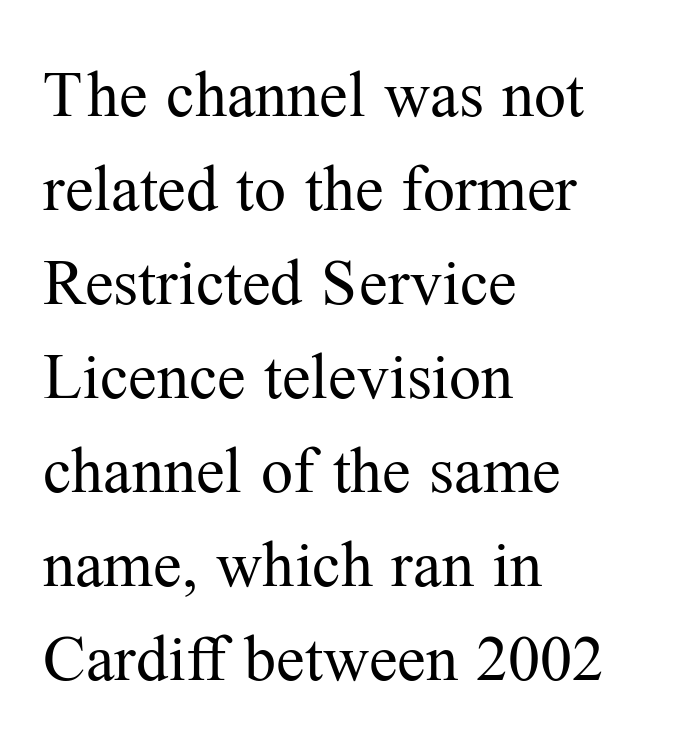
{"serif": "yes", "italic": "no", "bold": "no", "weight": "regular", "width": "normal", "stroke_contrast": "medium", "x_height": "medium", "monospaced": "no", "underline": "no", "align": "left", "line_spacing": "normal", "line_spacing_ratio": 1.47, "letter_spacing": "normal", "letter_spacing_em": 0.0, "glyph_px": 64}
